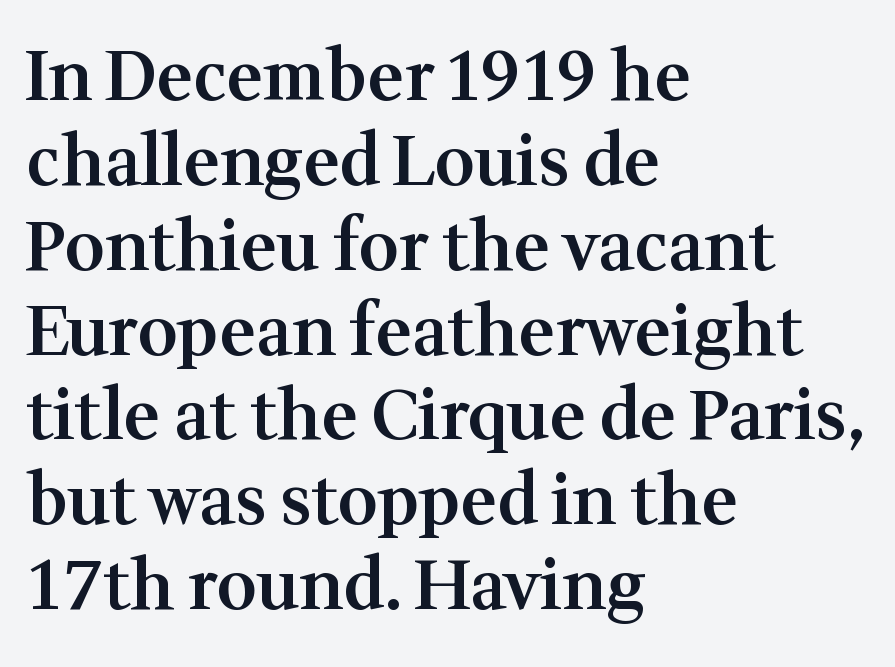
Italic: no, the glyphs are upright roman. Note: serifs present on the glyphs. Letters rest on an invisible, unmarked baseline. A student would call this left alignment; a typographer would say flush left, rag right. Caption: semibold face, moderately heavy strokes. Tracking value appears to be zero — textbook default spacing.
